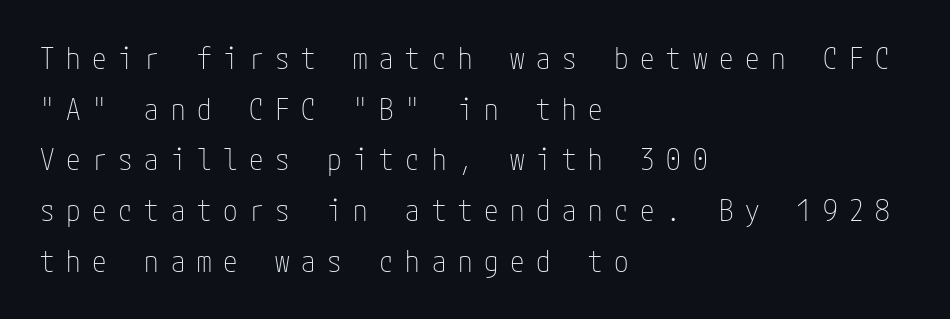
Q: Is the text bold? A: No.
Q: Is the text italic (slanted)? A: No, it is upright.
Q: Is the typeface a serif or a sans-serif typeface? A: Sans-serif.
Q: Is the text underlined? A: No.
Q: How is the paragraph aligned? A: Left-aligned.
Q: Is the spacing between letters normal or unusually wide? A: Unusually wide.
Q: Width (condensed, normal, or wide)? A: Condensed.
Q: Stroke contrast? A: Low.
Q: x-height? A: Medium.
